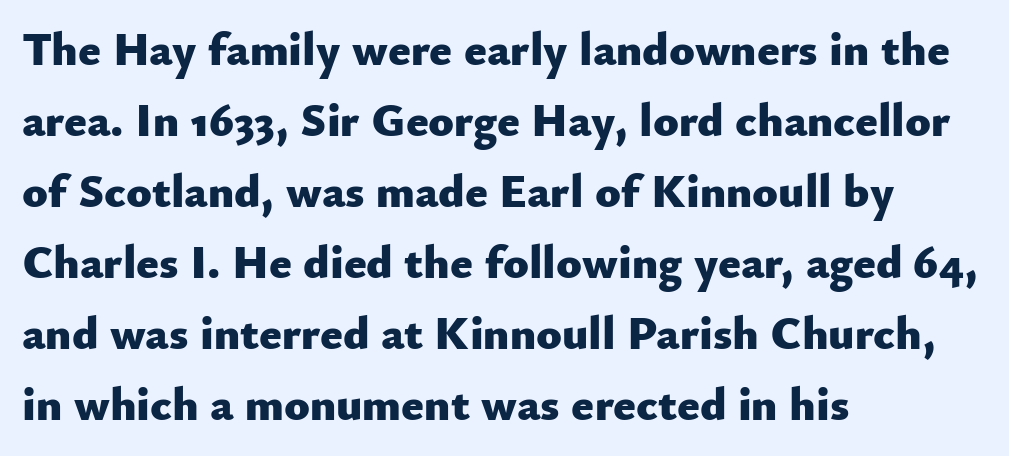
{"serif": "no", "italic": "no", "bold": "yes", "weight": "heavy", "width": "normal", "stroke_contrast": "low", "x_height": "small", "monospaced": "no", "underline": "no", "align": "left", "line_spacing": "normal", "line_spacing_ratio": 1.51, "letter_spacing": "normal", "letter_spacing_em": 0.0, "glyph_px": 47}
